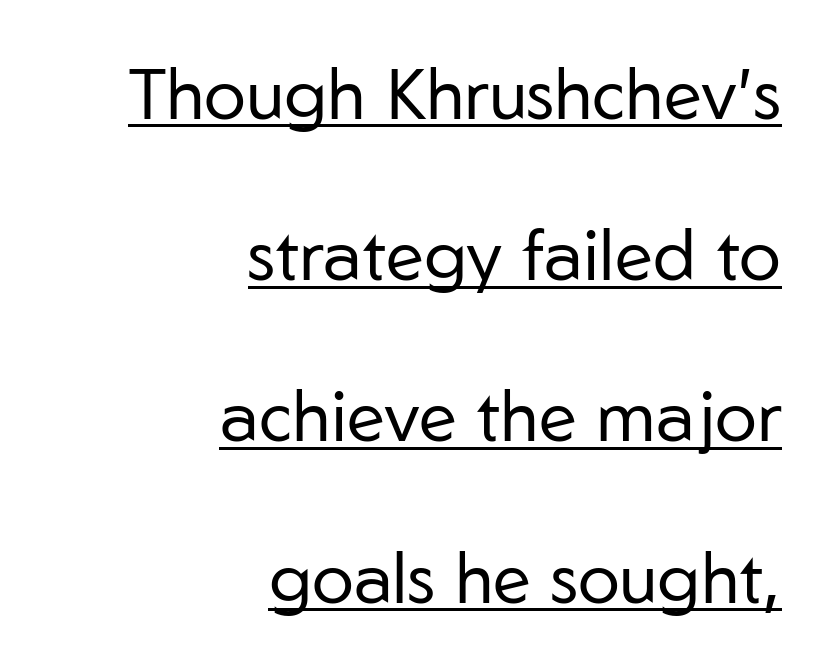
Q: Is the text bold? A: No.
Q: Is the text italic (slanted)? A: No, it is upright.
Q: Is the typeface a serif or a sans-serif typeface? A: Sans-serif.
Q: Is the text underlined? A: Yes.
Q: How is the paragraph aligned? A: Right-aligned.
Q: Is the spacing between letters normal or unusually wide? A: Normal.
Q: Is the spacing between lines tight, normal or loose? A: Loose.
Q: Width (condensed, normal, or wide)? A: Normal.
Q: Stroke contrast? A: Low.
Q: x-height? A: Medium.
Q: Monospaced? A: No.
